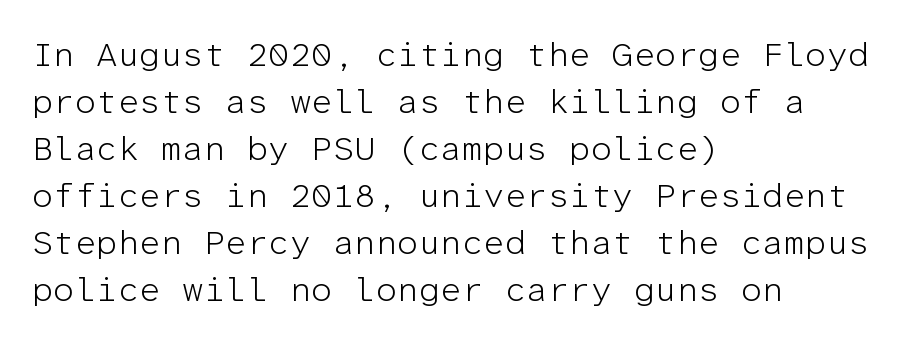
The image shows 34 px light sans-serif type, upright, monospaced; set left-aligned, normal line spacing (1.38x), normal letter spacing, not underlined; low stroke contrast and a medium x-height.
